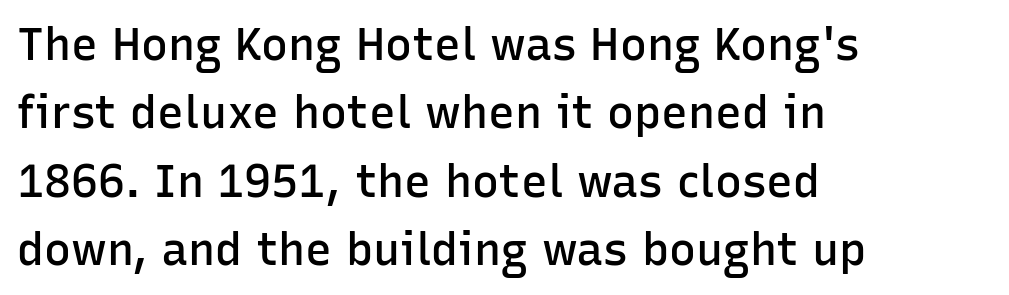
The image shows 45 px semibold sans-serif type, upright; set left-aligned, normal line spacing (1.52x), normal letter spacing, not underlined; low stroke contrast and a medium x-height.
